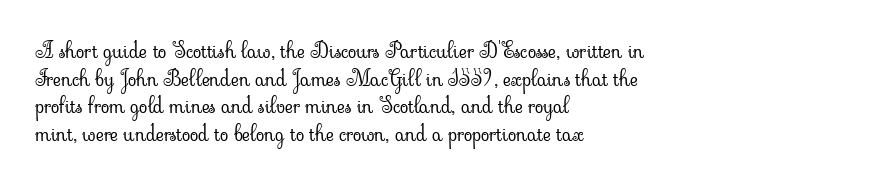
{"italic": "no", "bold": "no", "underline": "no", "align": "left", "line_spacing": "normal", "line_spacing_ratio": 1.26, "letter_spacing": "normal", "letter_spacing_em": 0.0, "glyph_px": 22}
